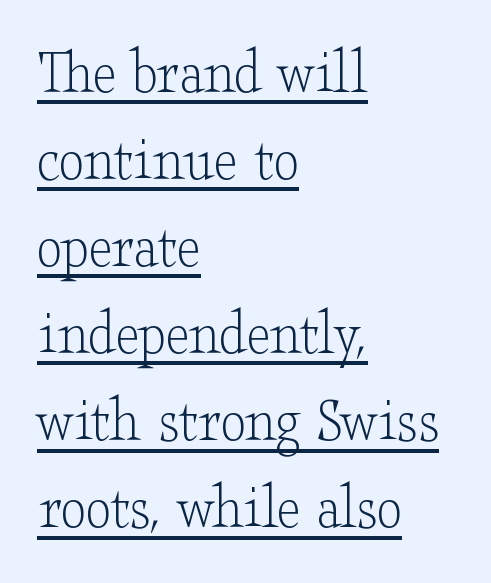
In terms of letterform style, serifs are clearly present. One-word summary of the alignment: left. Looks like regular typesetting: each glyph gets only the width it needs. The letters look calm and open, with moderate or lighter stems. No extra tracking has been applied to these lines.
